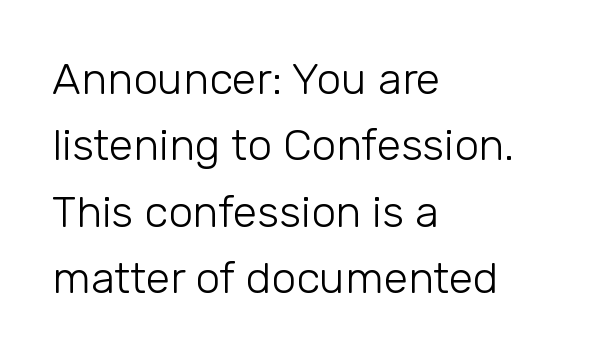
Q: Is the text bold? A: No.
Q: Is the text italic (slanted)? A: No, it is upright.
Q: Is the typeface a serif or a sans-serif typeface? A: Sans-serif.
Q: Is the text underlined? A: No.
Q: How is the paragraph aligned? A: Left-aligned.
Q: Is the spacing between letters normal or unusually wide? A: Normal.
Q: Is the spacing between lines tight, normal or loose? A: Normal.
Q: Width (condensed, normal, or wide)? A: Normal.
Q: Stroke contrast? A: Low.
Q: x-height? A: Medium.
Q: Monospaced? A: No.
